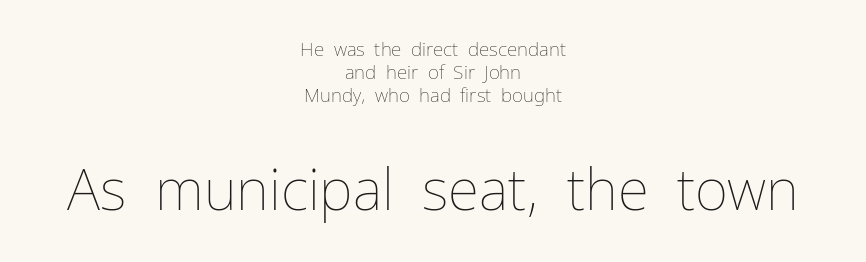
{"italic": "no", "bold": "no", "weight": "thin", "width": "normal", "stroke_contrast": "low", "x_height": "medium", "monospaced": "no", "underline": "no", "align": "center", "line_spacing_ratio": 1.2, "letter_spacing": "normal", "letter_spacing_em": 0.0, "larger_block": "second", "size_ratio": 3.0, "glyph_px": 57}
